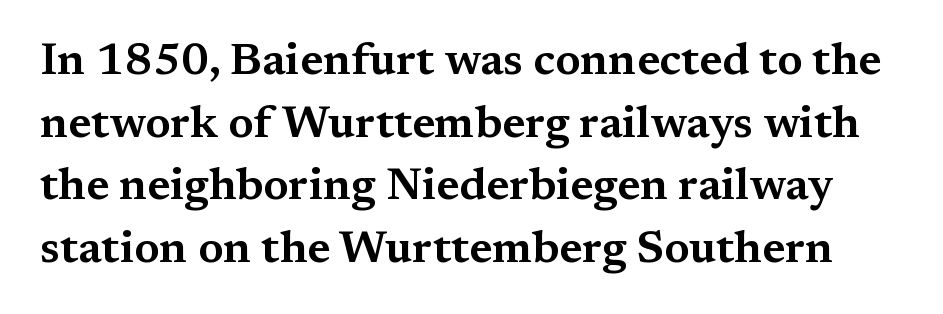
The image shows 45 px wide serif type, upright; set normal line spacing (1.39x), normal letter spacing, not underlined; medium stroke contrast and a medium x-height.
